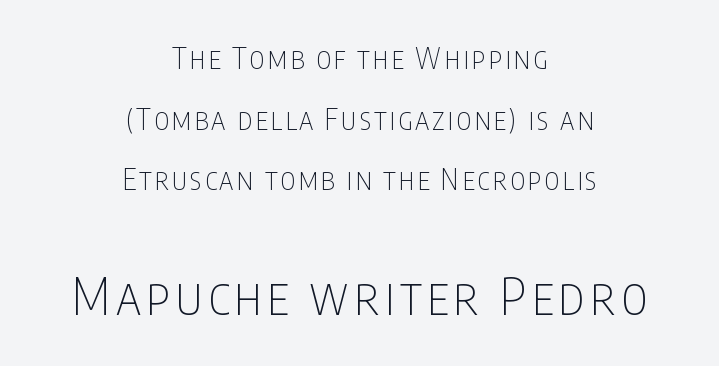
Q: Is the text bold? A: No.
Q: Is the text italic (slanted)? A: No, it is upright.
Q: Is the typeface a serif or a sans-serif typeface? A: Sans-serif.
Q: Is the text underlined? A: No.
Q: How is the paragraph aligned? A: Centered.
Q: Is the spacing between lines tight, normal or loose? A: Loose.
Q: Which block of text is set in a larger size, the first (top) or the second (bottom)? A: The second (bottom) one.
Q: Width (condensed, normal, or wide)? A: Condensed.
Q: Stroke contrast? A: Low.
Q: x-height? A: Large.
Q: Monospaced? A: No.
